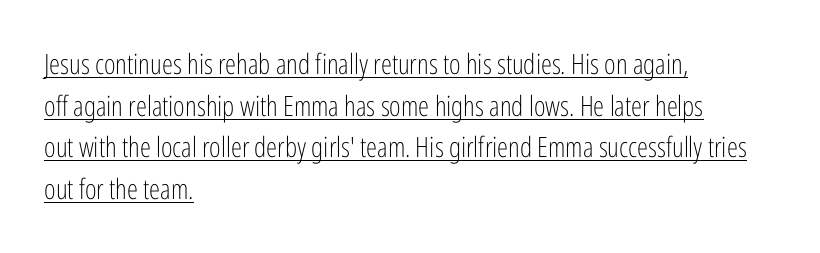
Does extra space separate the letters? No, they use regular spacing. The font's upright variant was chosen for this text. Whoever set this chose a conventional vertical rhythm. Think of a printed novel: that variable character pitch is what you see here. Think standard paragraph weight, or any step lighter than that. Leftover space on each line is placed entirely after the last word.
